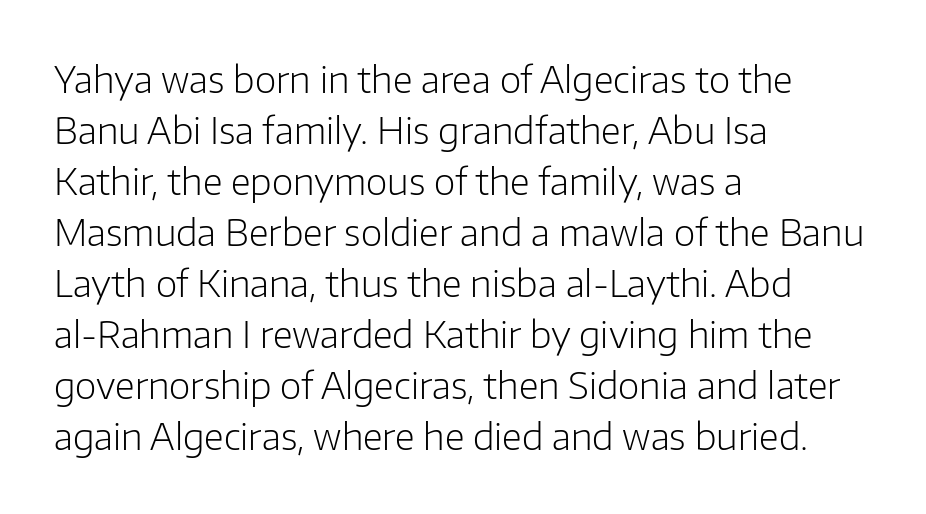
Q: Is the text bold? A: No.
Q: Is the text italic (slanted)? A: No, it is upright.
Q: Is the typeface a serif or a sans-serif typeface? A: Sans-serif.
Q: Is the text underlined? A: No.
Q: How is the paragraph aligned? A: Left-aligned.
Q: Is the spacing between letters normal or unusually wide? A: Normal.
Q: Is the spacing between lines tight, normal or loose? A: Normal.
Q: Width (condensed, normal, or wide)? A: Normal.
Q: Stroke contrast? A: Low.
Q: x-height? A: Medium.
Q: Monospaced? A: No.
